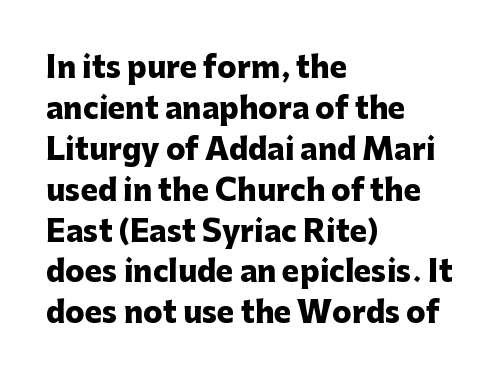
Q: Is the text bold? A: Yes.
Q: Is the text italic (slanted)? A: No, it is upright.
Q: Is the typeface a serif or a sans-serif typeface? A: Sans-serif.
Q: Is the text underlined? A: No.
Q: How is the paragraph aligned? A: Left-aligned.
Q: Is the spacing between letters normal or unusually wide? A: Normal.
Q: Is the spacing between lines tight, normal or loose? A: Normal.
Q: Width (condensed, normal, or wide)? A: Normal.
Q: Stroke contrast? A: Low.
Q: x-height? A: Medium.
Q: Monospaced? A: No.
